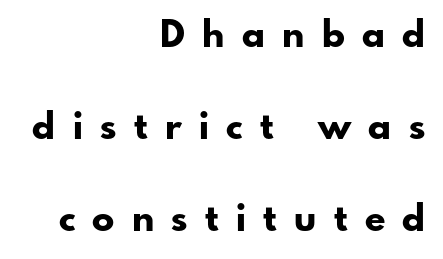
No feet cap the strokes, marking this as sans-serif type. Thick stems and heavy bowls — unmistakably bold. The paragraph shown leans on its right margin. A typesetter would call this proportional, since set widths differ per character. Students, observe: this is what heavily led, spacious text looks like.
